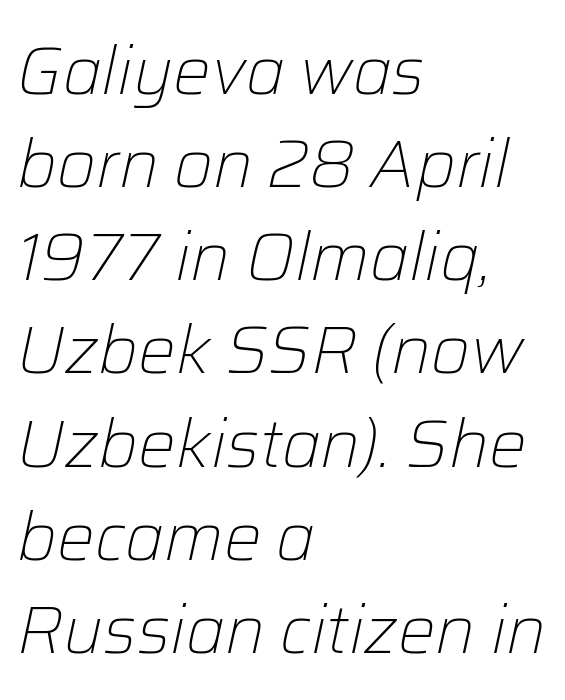
Q: Is the text bold? A: No.
Q: Is the text italic (slanted)? A: Yes, it leans right by about 12 degrees.
Q: Is the text underlined? A: No.
Q: How is the paragraph aligned? A: Left-aligned.
Q: Is the spacing between letters normal or unusually wide? A: Normal.
Q: Is the spacing between lines tight, normal or loose? A: Normal.
Q: Width (condensed, normal, or wide)? A: Normal.
Q: Stroke contrast? A: Low.
Q: x-height? A: Medium.
Q: Monospaced? A: No.
